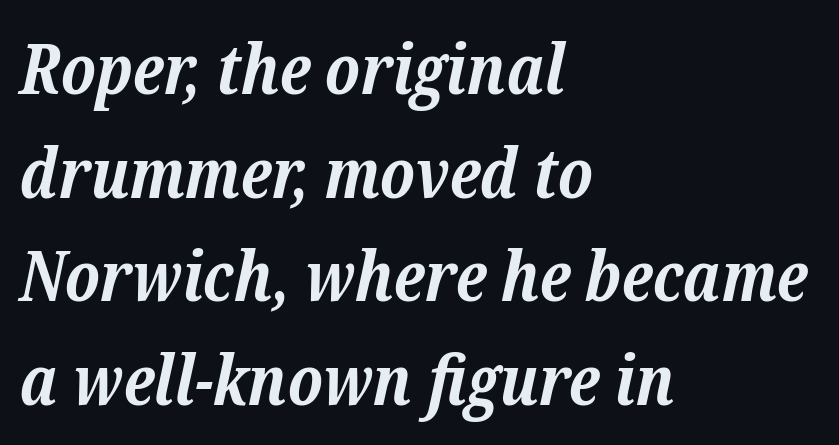
The image shows 70 px bold serif type, italic (leaning right); set left-aligned, normal line spacing (1.48x), normal letter spacing, not underlined; low stroke contrast and a medium x-height.
